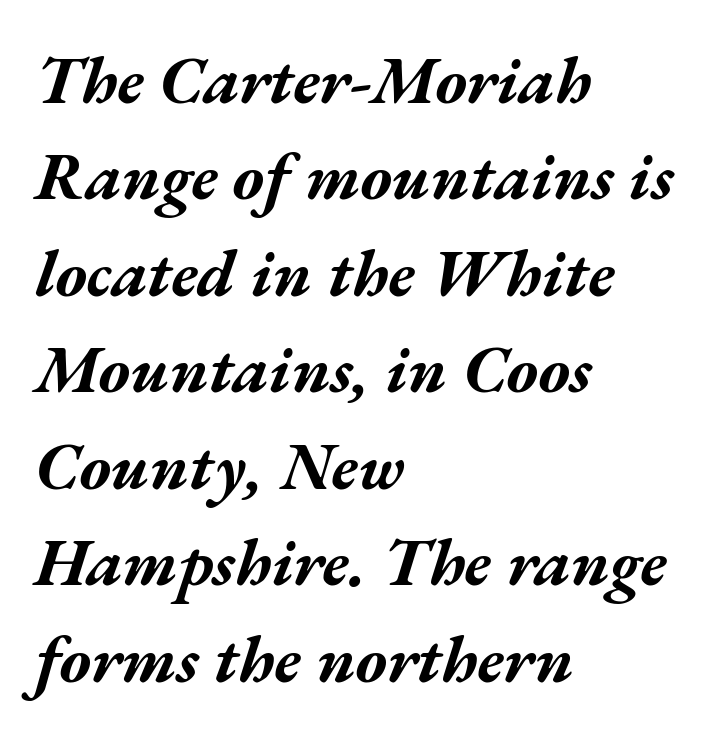
Q: Is the text bold? A: Yes.
Q: Is the text italic (slanted)? A: Yes, it leans right by about 17 degrees.
Q: Is the text underlined? A: No.
Q: How is the paragraph aligned? A: Left-aligned.
Q: Is the spacing between letters normal or unusually wide? A: Normal.
Q: Is the spacing between lines tight, normal or loose? A: Normal.
Q: Width (condensed, normal, or wide)? A: Wide.
Q: Stroke contrast? A: Medium.
Q: x-height? A: Medium.
Q: Monospaced? A: No.
